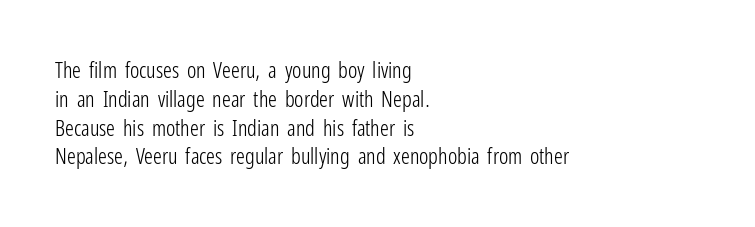
Q: Is the text bold? A: No.
Q: Is the text italic (slanted)? A: No, it is upright.
Q: Is the text underlined? A: No.
Q: How is the paragraph aligned? A: Left-aligned.
Q: Is the spacing between letters normal or unusually wide? A: Normal.
Q: Is the spacing between lines tight, normal or loose? A: Normal.
